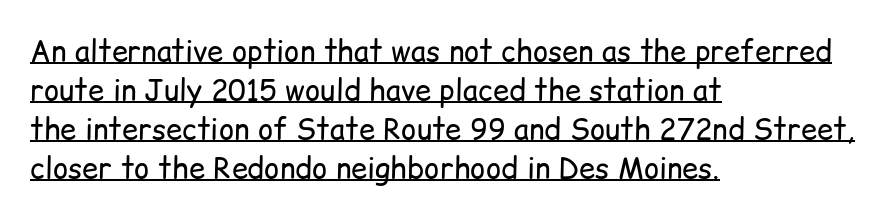
{"serif": "no", "italic": "no", "bold": "no", "weight": "regular", "width": "normal", "stroke_contrast": "low", "x_height": "medium", "monospaced": "no", "underline": "yes", "align": "left", "line_spacing": "normal", "line_spacing_ratio": 1.34, "letter_spacing": "normal", "letter_spacing_em": 0.0, "glyph_px": 29}
